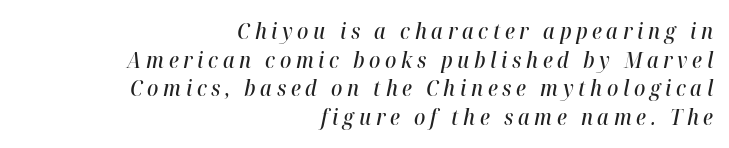
Q: Is the text bold? A: Semi-bold.
Q: Is the text italic (slanted)? A: Yes, it leans right by about 12 degrees.
Q: Is the text underlined? A: No.
Q: How is the paragraph aligned? A: Right-aligned.
Q: Is the spacing between letters normal or unusually wide? A: Unusually wide.
Q: Is the spacing between lines tight, normal or loose? A: Normal.
